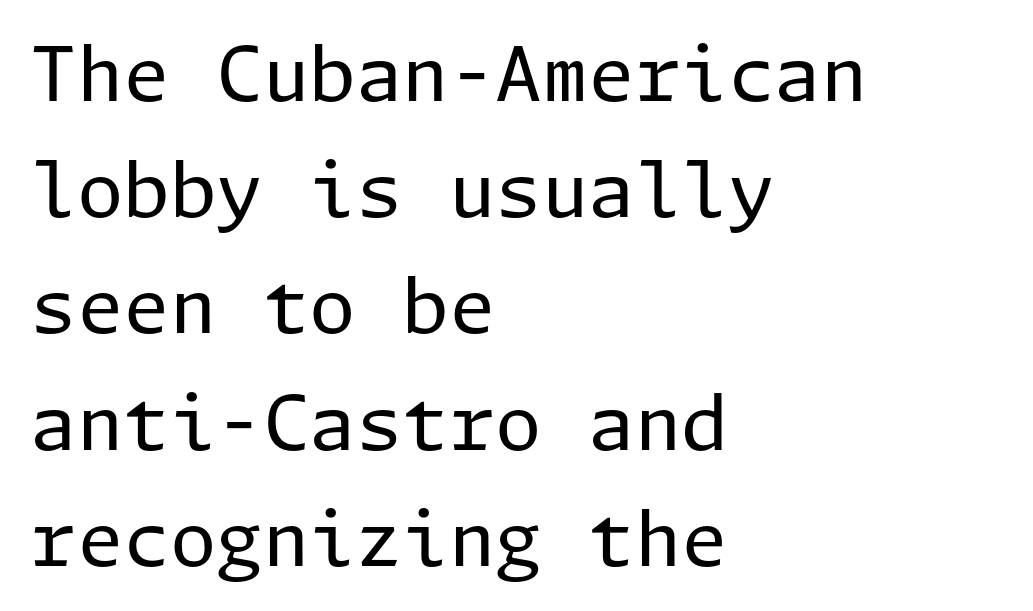
The image shows 75 px regular-weight sans-serif type, upright; set left-aligned, normal line spacing (1.55x), normal letter spacing, not underlined; low stroke contrast and a medium x-height.
